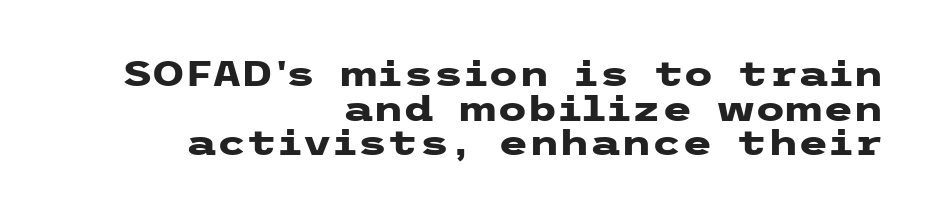
Words appear dense and cohesive because spacing is normal. The leading is snug, giving the passage a crowded texture. The type sits square on the baseline with zero lean. Does the copy run flush right? Yes — the right margin is perfectly even.
